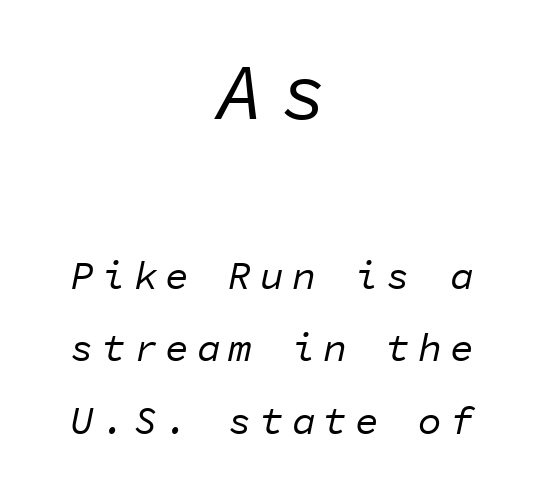
{"italic": "yes", "lean": "right", "slant_degrees": 11, "bold": "no", "weight": "regular", "width": "normal", "stroke_contrast": "low", "x_height": "medium", "monospaced": "yes", "underline": "no", "align": "center", "line_spacing_ratio": 1.81, "larger_block": "first", "size_ratio": 2.0, "glyph_px": 80}
